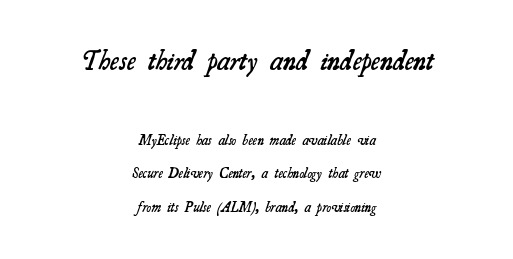
{"serif": "yes", "bold": "semi", "weight": "semibold", "width": "normal", "stroke_contrast": "medium", "x_height": "small", "monospaced": "no", "underline": "no", "align": "center", "line_spacing": "loose", "line_spacing_ratio": 2.38, "letter_spacing": "normal", "letter_spacing_em": 0.0, "larger_block": "first", "size_ratio": 2.0, "glyph_px": 28}
